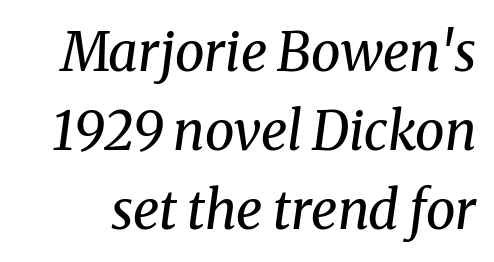
Q: Is the text bold? A: No.
Q: Is the text italic (slanted)? A: Yes, it leans right by about 8 degrees.
Q: Is the typeface a serif or a sans-serif typeface? A: Serif.
Q: Is the text underlined? A: No.
Q: Is the spacing between letters normal or unusually wide? A: Normal.
Q: Is the spacing between lines tight, normal or loose? A: Normal.
Q: Width (condensed, normal, or wide)? A: Normal.
Q: Stroke contrast? A: Medium.
Q: x-height? A: Medium.
Q: Monospaced? A: No.
